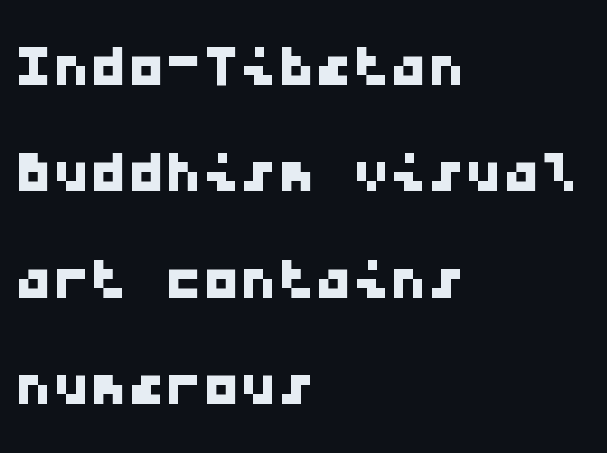
The image shows 75 px wide sans-serif type, monospaced; set left-aligned, normal line spacing (1.42x), normal letter spacing, not underlined; low stroke contrast and a medium x-height.
